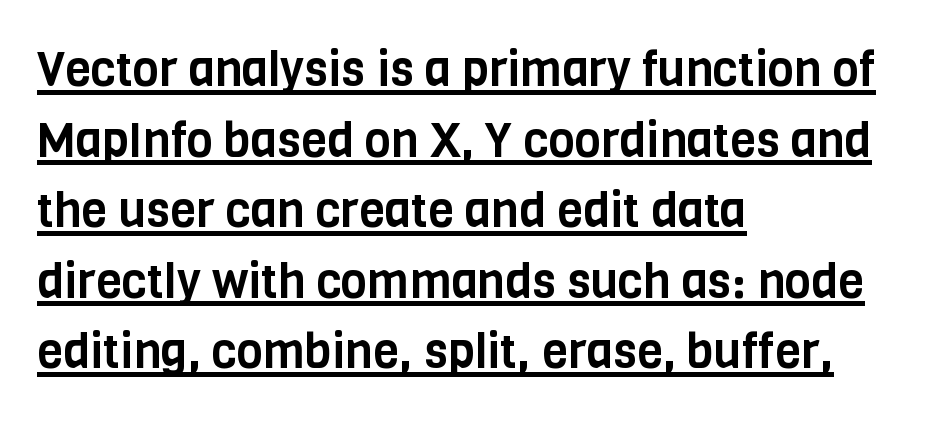
Q: Is the text italic (slanted)? A: No, it is upright.
Q: Is the typeface a serif or a sans-serif typeface? A: Sans-serif.
Q: Is the text underlined? A: Yes.
Q: How is the paragraph aligned? A: Left-aligned.
Q: Is the spacing between letters normal or unusually wide? A: Normal.
Q: Is the spacing between lines tight, normal or loose? A: Normal.
Q: Width (condensed, normal, or wide)? A: Condensed.
Q: Stroke contrast? A: Low.
Q: x-height? A: Large.
Q: Monospaced? A: No.
